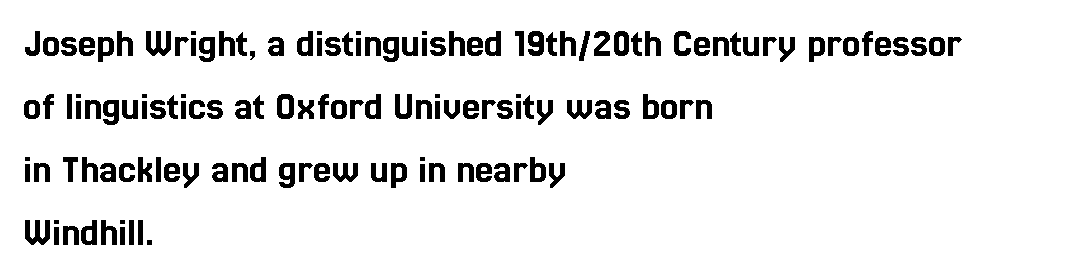
{"italic": "no", "width": "condensed", "x_height": "medium", "monospaced": "no", "underline": "no", "align": "left", "line_spacing": "normal", "line_spacing_ratio": 1.54, "letter_spacing": "normal", "letter_spacing_em": 0.0, "glyph_px": 41}
